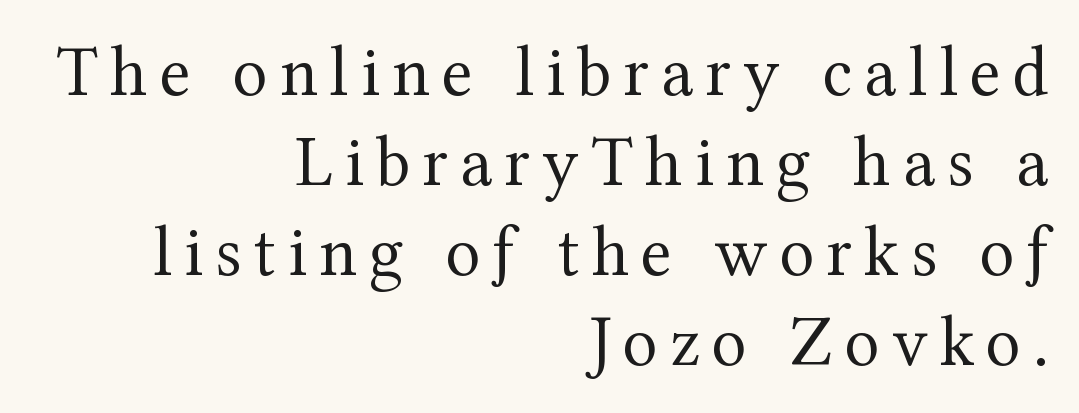
{"serif": "yes", "italic": "no", "bold": "no", "weight": "regular", "width": "normal", "stroke_contrast": "medium", "x_height": "medium", "monospaced": "no", "underline": "no", "align": "right", "line_spacing": "normal", "line_spacing_ratio": 1.25, "glyph_px": 72}
